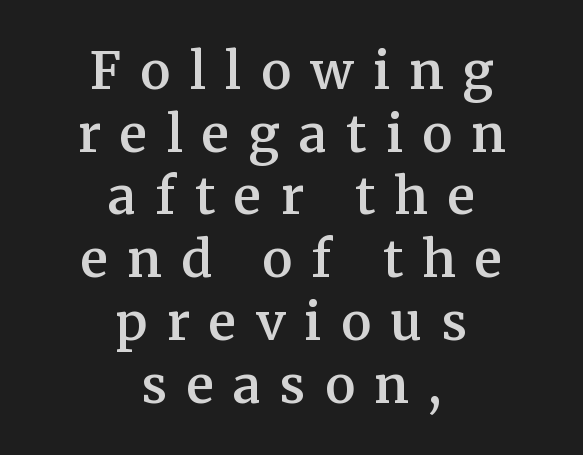
The rendering positions every line midway between the sides. Each letter keeps its own natural width here, so spacing adapts to shape. Check under the words: just untouched page. The designer went with a serif here, giving each stem small feet. Upright lettering throughout.
